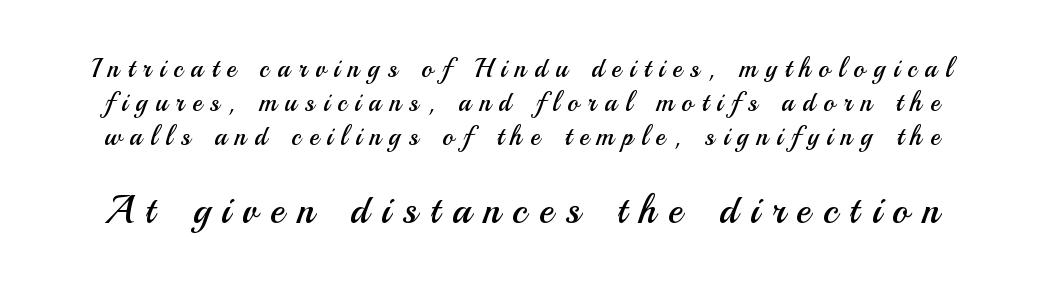
Q: Is the text bold? A: No.
Q: Is the text italic (slanted)? A: Yes.
Q: Is the typeface a serif or a sans-serif typeface? A: Sans-serif.
Q: Is the text underlined? A: No.
Q: Is the spacing between letters normal or unusually wide? A: Unusually wide.
Q: Is the spacing between lines tight, normal or loose? A: Normal.
Q: Which block of text is set in a larger size, the first (top) or the second (bottom)? A: The second (bottom) one.
Q: Width (condensed, normal, or wide)? A: Normal.
Q: Stroke contrast? A: Medium.
Q: x-height? A: Small.
Q: Monospaced? A: No.
